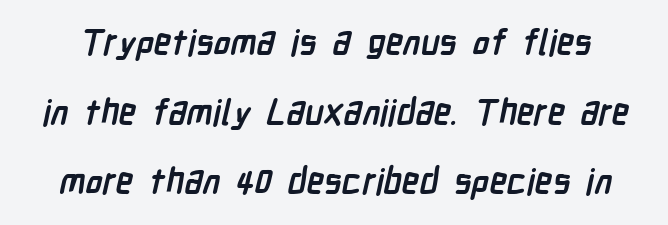
Q: Is the text bold? A: Yes.
Q: Is the typeface a serif or a sans-serif typeface? A: Sans-serif.
Q: Is the text underlined? A: No.
Q: Is the spacing between letters normal or unusually wide? A: Normal.
Q: Is the spacing between lines tight, normal or loose? A: Loose.
Q: Width (condensed, normal, or wide)? A: Condensed.
Q: Stroke contrast? A: Low.
Q: x-height? A: Medium.
Q: Monospaced? A: No.
